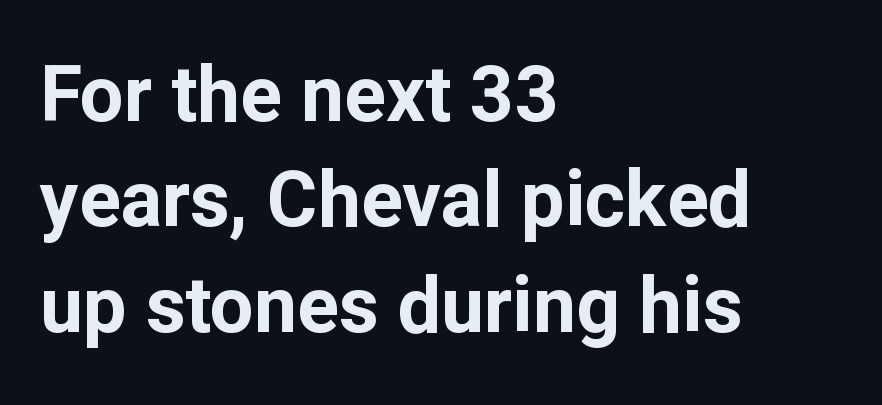
The lines sit at an ordinary, default distance from one another. Spacing verdict: proportional, widths tailored to each character. Is the type bold? Yes — the strokes are clearly thick and heavy. Does the lettering tilt? It doesn't — this is upright.
